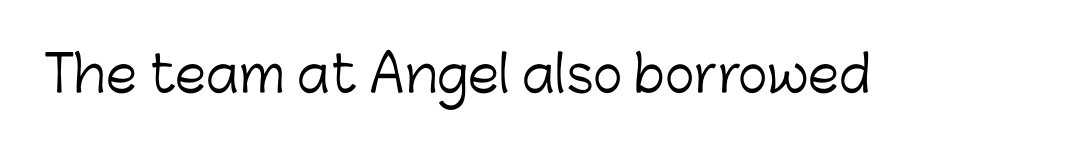
{"serif": "no", "italic": "no", "bold": "no", "weight": "light", "width": "normal", "stroke_contrast": "low", "x_height": "medium", "monospaced": "no", "underline": "no", "letter_spacing": "normal", "letter_spacing_em": 0.0, "glyph_px": 50}
